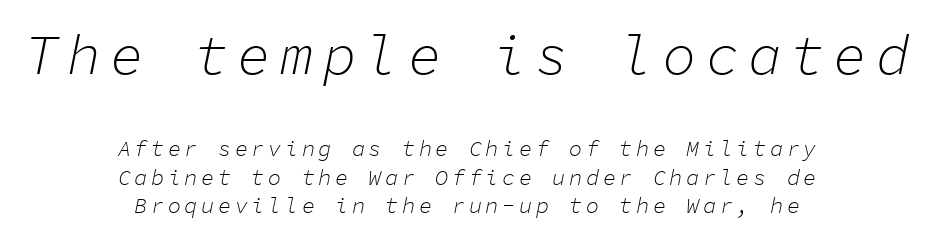
Q: Is the text bold? A: No.
Q: Is the text italic (slanted)? A: Yes, it leans right by about 11 degrees.
Q: Is the text underlined? A: No.
Q: How is the paragraph aligned? A: Centered.
Q: Is the spacing between lines tight, normal or loose? A: Normal.
Q: Which block of text is set in a larger size, the first (top) or the second (bottom)? A: The first (top) one.
Q: Width (condensed, normal, or wide)? A: Normal.
Q: Stroke contrast? A: Low.
Q: x-height? A: Medium.
Q: Monospaced? A: Yes.
